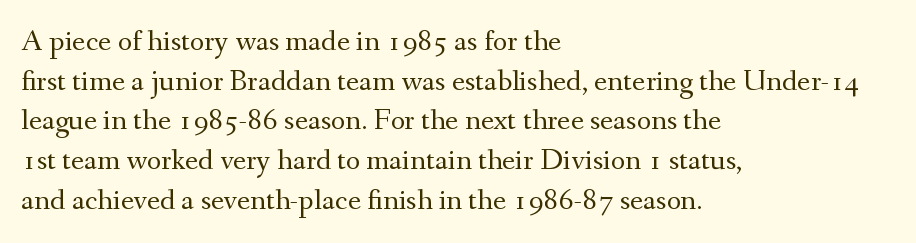
The letters stand upright; this is a roman face. A typesetter would call this proportional, since set widths differ per character. These lines sit exactly where default settings would place them. The rag falls on the right side of this text block. Has an underline been added? It has not.
